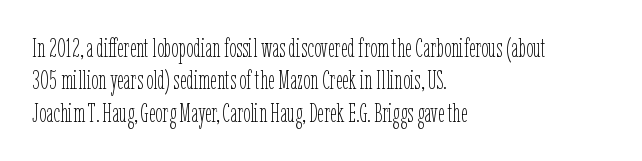
Q: Is the text bold? A: No.
Q: Is the text italic (slanted)? A: No, it is upright.
Q: Is the text underlined? A: No.
Q: How is the paragraph aligned? A: Left-aligned.
Q: Is the spacing between letters normal or unusually wide? A: Normal.
Q: Is the spacing between lines tight, normal or loose? A: Normal.
